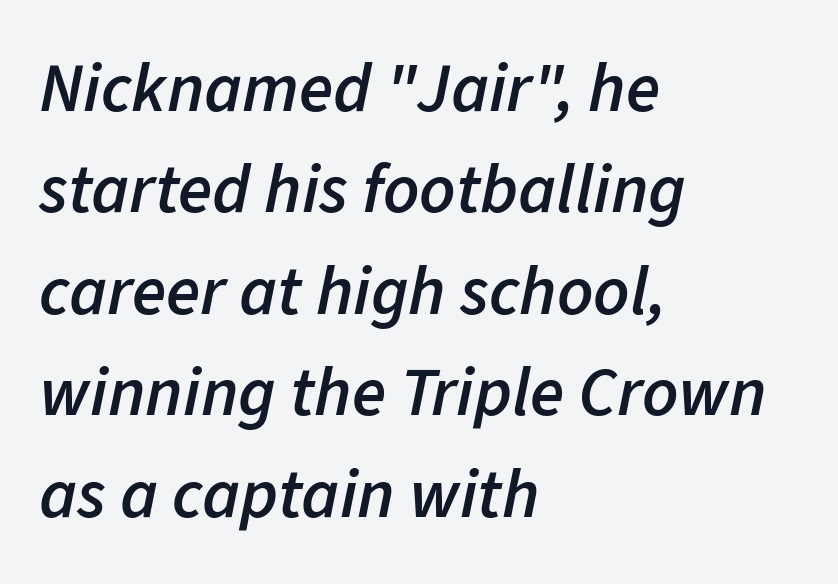
{"italic": "yes", "lean": "right", "slant_degrees": 11, "bold": "semi", "weight": "semibold", "width": "normal", "stroke_contrast": "low", "x_height": "medium", "monospaced": "no", "underline": "no", "align": "left", "line_spacing": "normal", "line_spacing_ratio": 1.45, "letter_spacing": "normal", "letter_spacing_em": 0.0, "glyph_px": 70}
